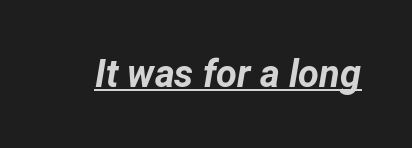
Q: Is the text bold? A: Yes.
Q: Is the text italic (slanted)? A: Yes, it leans right by about 12 degrees.
Q: Is the text underlined? A: Yes.
Q: Is the spacing between letters normal or unusually wide? A: Normal.
Q: Width (condensed, normal, or wide)? A: Normal.
Q: Stroke contrast? A: Low.
Q: x-height? A: Medium.
Q: Monospaced? A: No.
